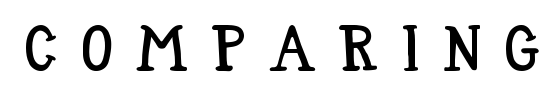
Q: Is the text italic (slanted)? A: No, it is upright.
Q: Is the text underlined? A: No.
Q: Is the spacing between letters normal or unusually wide? A: Unusually wide.
Q: Width (condensed, normal, or wide)? A: Condensed.
Q: Stroke contrast? A: Low.
Q: x-height? A: Large.
Q: Monospaced? A: No.
